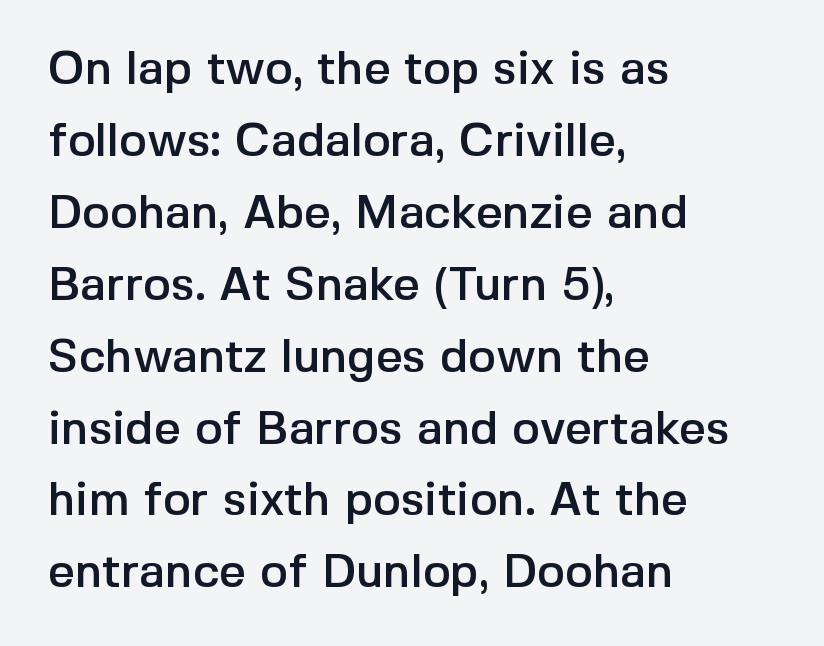
Q: Is the text italic (slanted)? A: No, it is upright.
Q: Is the typeface a serif or a sans-serif typeface? A: Sans-serif.
Q: Is the text underlined? A: No.
Q: How is the paragraph aligned? A: Left-aligned.
Q: Is the spacing between letters normal or unusually wide? A: Normal.
Q: Is the spacing between lines tight, normal or loose? A: Normal.
Q: Width (condensed, normal, or wide)? A: Normal.
Q: x-height? A: Medium.
Q: Monospaced? A: No.
